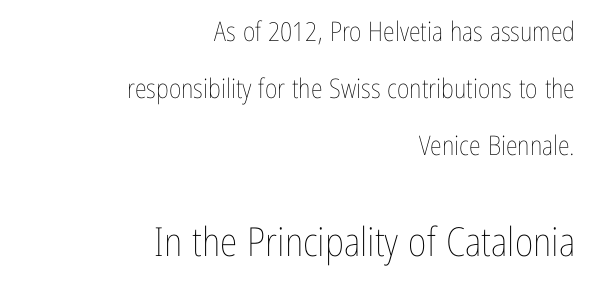
Q: Is the text bold? A: No.
Q: Is the text italic (slanted)? A: No, it is upright.
Q: Is the text underlined? A: No.
Q: How is the paragraph aligned? A: Right-aligned.
Q: Is the spacing between letters normal or unusually wide? A: Normal.
Q: Is the spacing between lines tight, normal or loose? A: Loose.
Q: Which block of text is set in a larger size, the first (top) or the second (bottom)? A: The second (bottom) one.
Q: Width (condensed, normal, or wide)? A: Condensed.
Q: Stroke contrast? A: Low.
Q: x-height? A: Medium.
Q: Monospaced? A: No.
